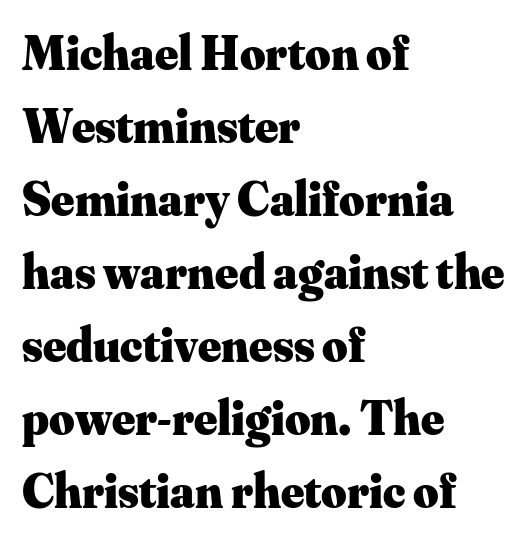
The face used here is rendered with its standard letterfit. Reading down the column, the eye jumps a familiar distance to each next line. Does the copy run flush right? No — it runs flush left. A typesetter would call this proportional, since set widths differ per character. The glyphs are unaccompanied by any horizontal stroke below them.
